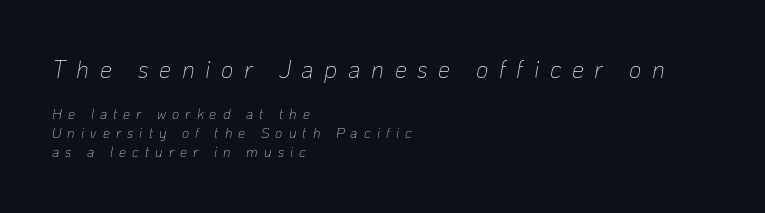
The image shows 24 px text type, italic (leaning right); set left-aligned, normal line spacing (1.36x), unusually wide letter spacing (+0.44 em), not underlined; the first (top) block is 1.71x larger.
